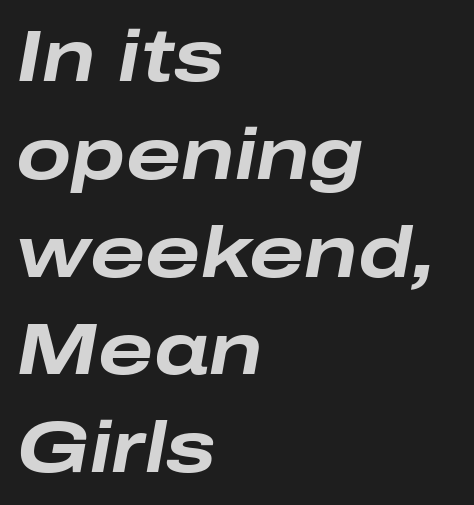
This sample has the flowing, uneven cadence of proportional lettering. Honestly, there is no underline to notice here at all. A typesetter would mark this as italic. Is there much room between lines? A standard amount, neither cramped nor airy.
